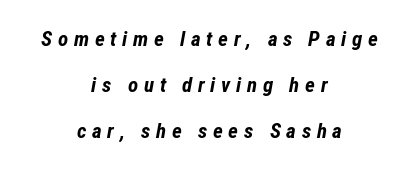
Q: Is the text bold? A: Yes.
Q: Is the text italic (slanted)? A: Yes, it leans right by about 12 degrees.
Q: Is the text underlined? A: No.
Q: How is the paragraph aligned? A: Centered.
Q: Is the spacing between letters normal or unusually wide? A: Unusually wide.
Q: Is the spacing between lines tight, normal or loose? A: Loose.
